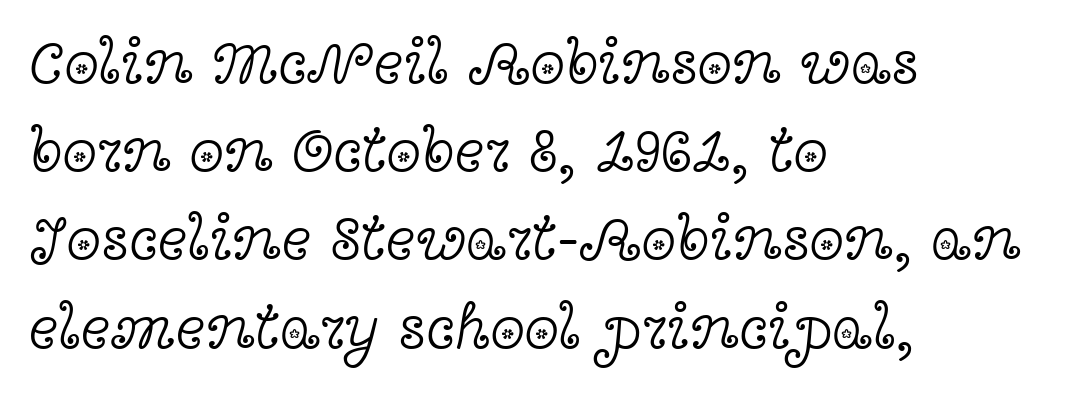
The image shows 63 px light, wide serif type; set left-aligned, normal line spacing (1.4x), normal letter spacing, not underlined; a medium x-height.
